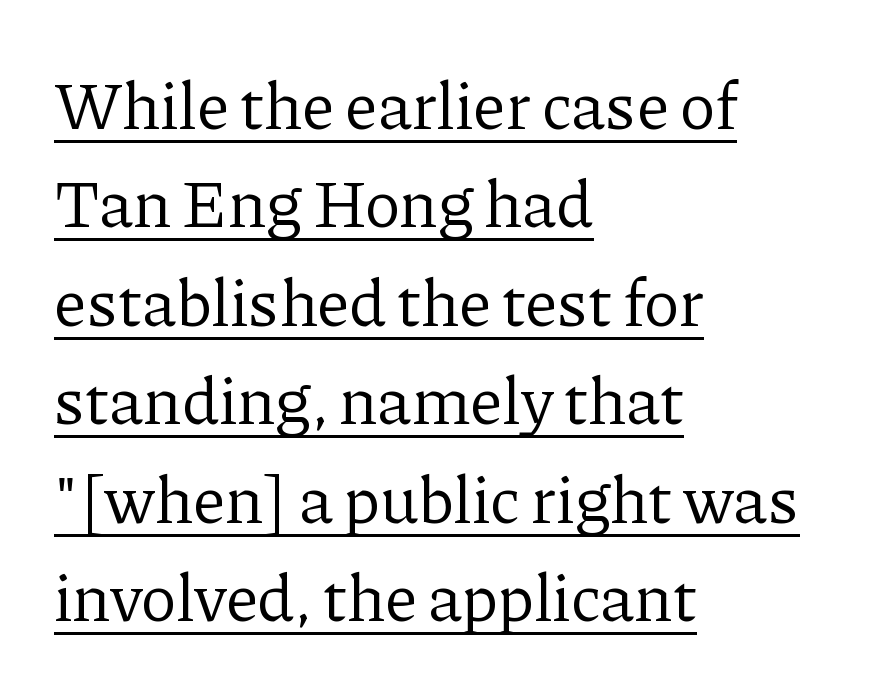
Quick note: underline on. Proportional: the letters do not fall into vertical columns. These lines keep a tight, regular rhythm from letter to letter. If you drew a ruler down the left edge, every line would touch it. Think standard paragraph weight, or any step lighter than that.
